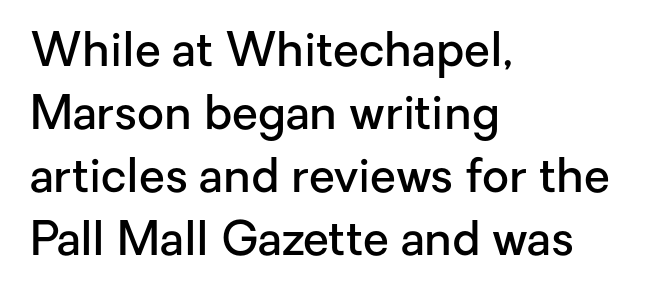
Q: Is the text bold? A: Semi-bold.
Q: Is the text italic (slanted)? A: No, it is upright.
Q: Is the typeface a serif or a sans-serif typeface? A: Sans-serif.
Q: Is the text underlined? A: No.
Q: How is the paragraph aligned? A: Left-aligned.
Q: Is the spacing between letters normal or unusually wide? A: Normal.
Q: Is the spacing between lines tight, normal or loose? A: Normal.
Q: Width (condensed, normal, or wide)? A: Normal.
Q: Stroke contrast? A: Low.
Q: x-height? A: Medium.
Q: Monospaced? A: No.
